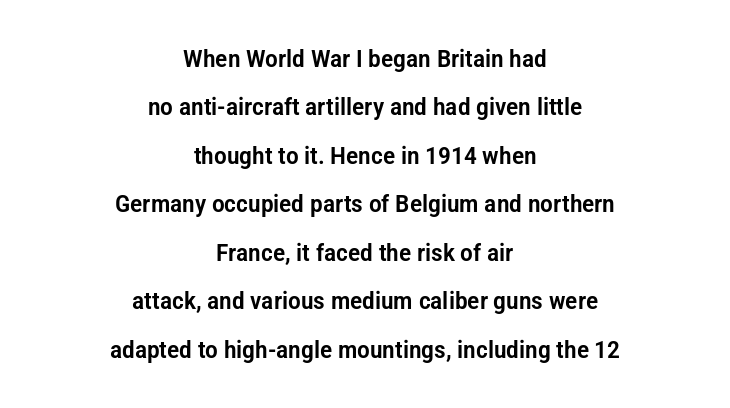
{"italic": "no", "underline": "no", "align": "center", "line_spacing": "loose", "line_spacing_ratio": 2.02, "letter_spacing": "normal", "letter_spacing_em": 0.0, "glyph_px": 24}
